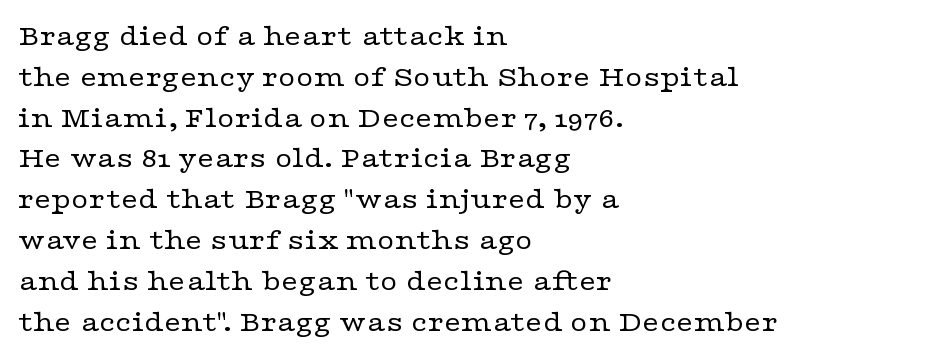
The image shows 30 px regular-weight, wide serif type, upright; set left-aligned, normal line spacing (1.36x), normal letter spacing, not underlined; low stroke contrast and a medium x-height.
